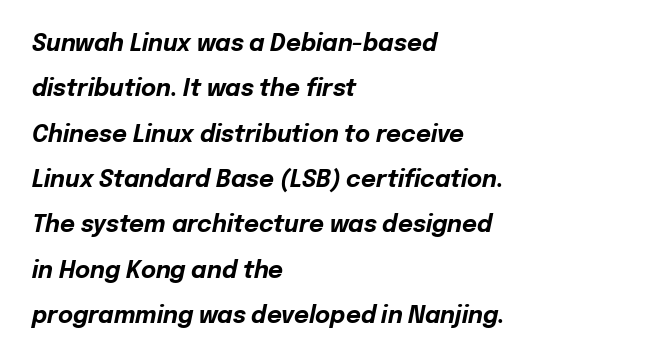
{"italic": "yes", "lean": "right", "slant_degrees": 12, "bold": "yes", "underline": "no", "align": "left", "line_spacing": "loose", "line_spacing_ratio": 1.97, "letter_spacing": "normal", "letter_spacing_em": 0.0, "glyph_px": 23}
